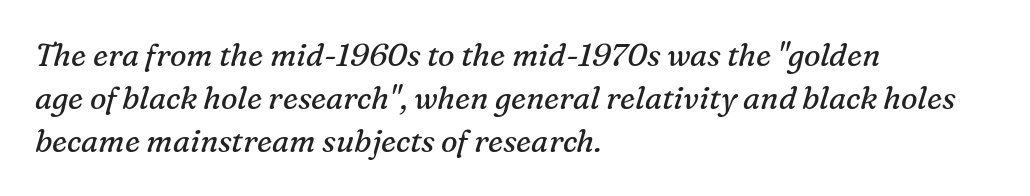
Check under the words: just untouched page. The text was rendered using a seriffed face with decorative stroke endings. Think of a printed novel: that variable character pitch is what you see here. The lines sit at an ordinary, default distance from one another. Horizontally, the lines are justified to the leading edge only.
